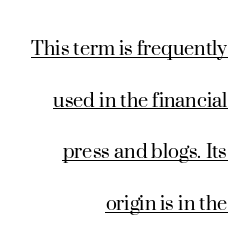
Q: Is the text bold? A: No.
Q: Is the text italic (slanted)? A: No, it is upright.
Q: Is the text underlined? A: Yes.
Q: How is the paragraph aligned? A: Right-aligned.
Q: Is the spacing between letters normal or unusually wide? A: Normal.
Q: Is the spacing between lines tight, normal or loose? A: Loose.
